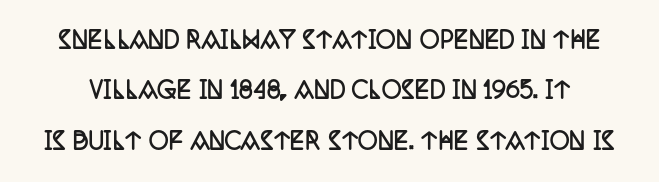
The font's upright variant was chosen for this text. Heft: maximum for text — a bold. Has an underline been added? It has not. The leading is generous, giving the passage an open texture. You could call the tracking neutral — neither tight nor loose.
